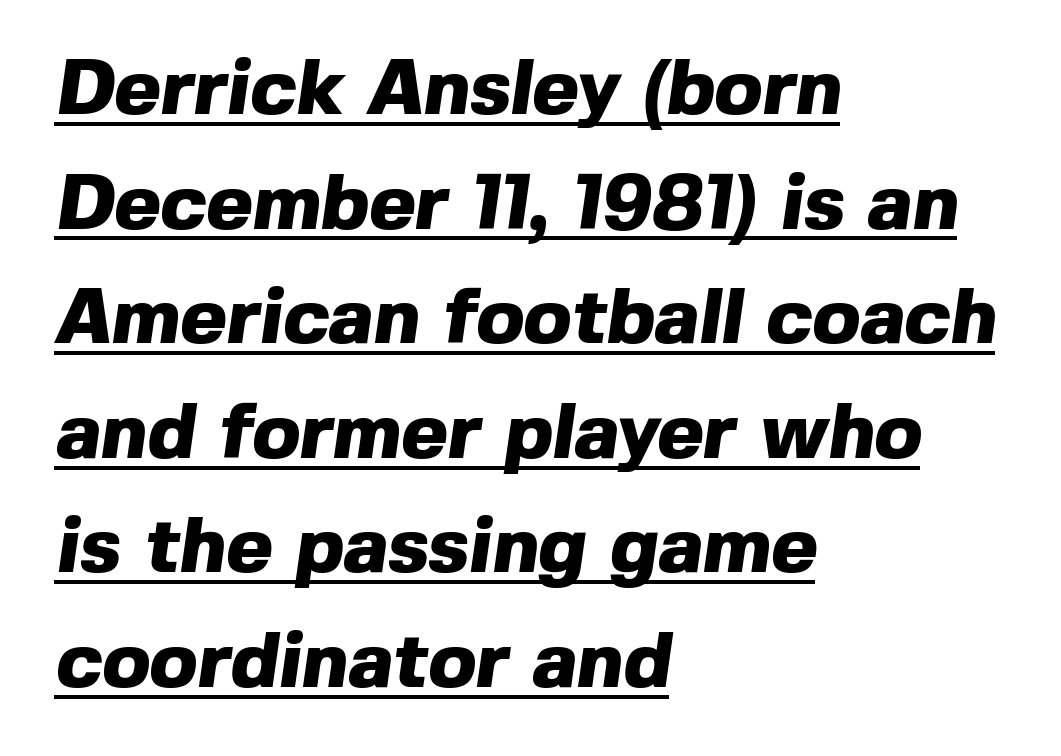
Q: Is the text bold? A: Yes.
Q: Is the typeface a serif or a sans-serif typeface? A: Sans-serif.
Q: Is the text underlined? A: Yes.
Q: How is the paragraph aligned? A: Left-aligned.
Q: Is the spacing between letters normal or unusually wide? A: Normal.
Q: Is the spacing between lines tight, normal or loose? A: Normal.
Q: Width (condensed, normal, or wide)? A: Normal.
Q: x-height? A: Medium.
Q: Monospaced? A: No.
